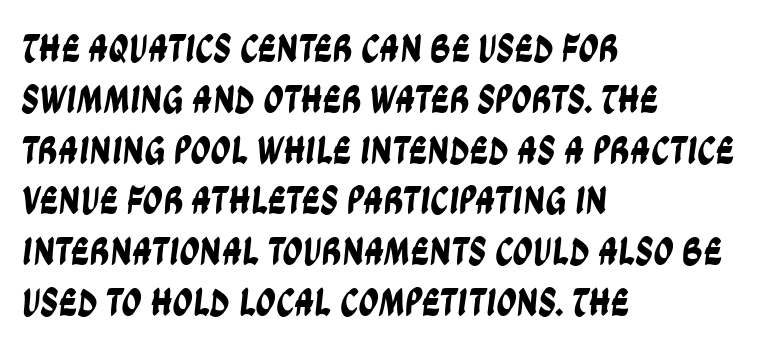
This rendering employs a face without finishing strokes, i.e., a sans-serif. The rows are spaced the way most documents space them. This rendering leaves character spacing at its baseline value. A typesetter would call this proportional, since set widths differ per character. The strip under each line holds only bare page. Every row of glyphs begins at an identical x-position on the left.
